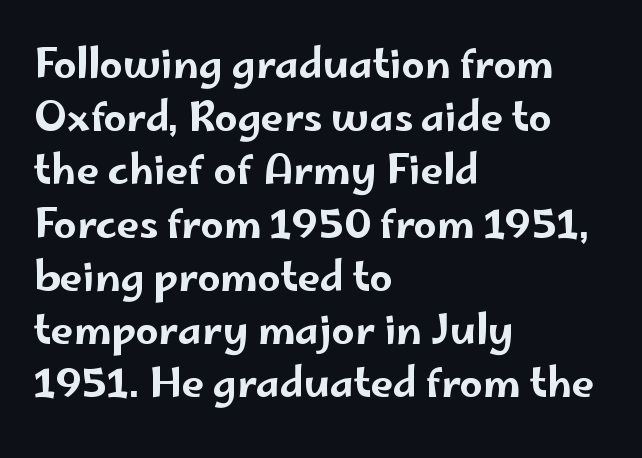
The image shows 40 px wide sans-serif type, upright; set left-aligned, normal line spacing (1.33x), normal letter spacing, not underlined; low stroke contrast and a small x-height.
